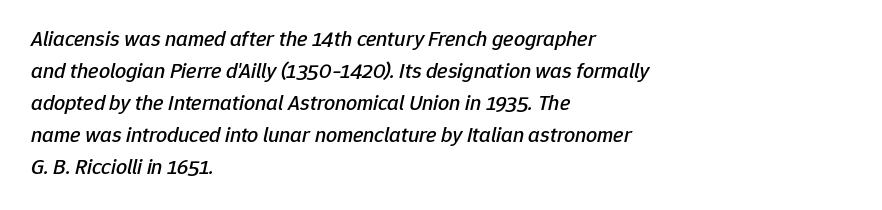
{"italic": "yes", "lean": "right", "slant_degrees": 12, "underline": "no", "align": "left", "line_spacing": "normal", "line_spacing_ratio": 1.45, "letter_spacing": "normal", "letter_spacing_em": 0.0, "glyph_px": 22}
